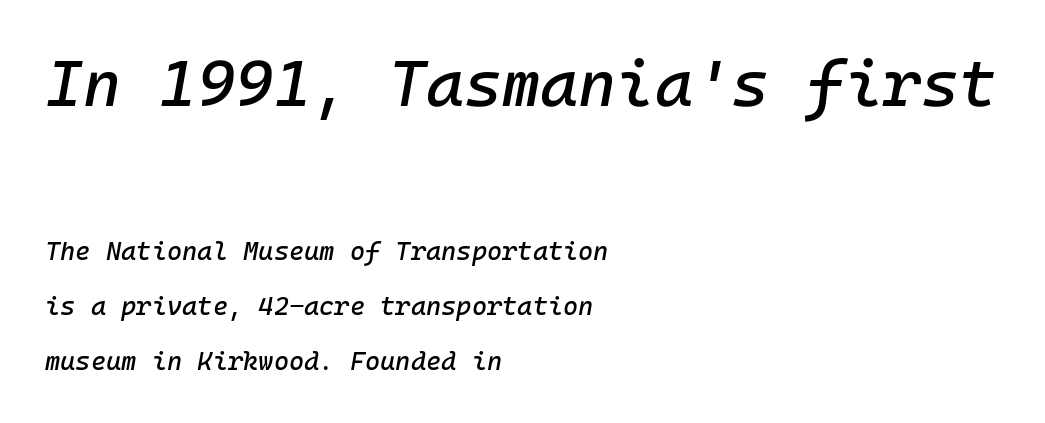
The image shows 65 px text type, italic (leaning right); set left-aligned, loose line spacing (2.12x), normal letter spacing, not underlined; the first (top) block is 2.5x larger; low stroke contrast and a medium x-height.
